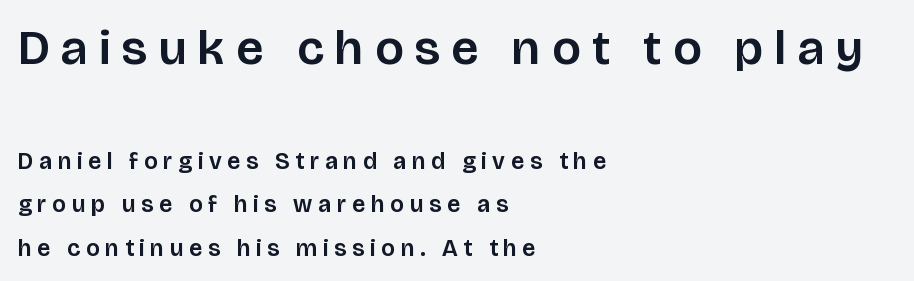
The image shows 49 px sans-serif type, upright; set left-aligned, line spacing 1.81x, unusually wide letter spacing (+0.24 em), not underlined; the first (top) block is 2.04x larger; low stroke contrast and a large x-height.
